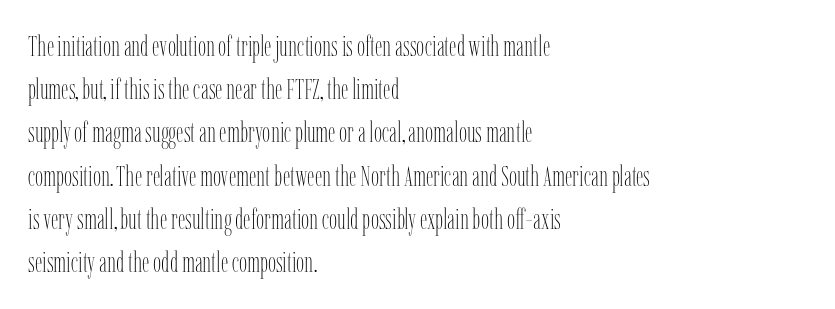
{"italic": "no", "bold": "no", "weight": "thin", "width": "condensed", "stroke_contrast": "low", "x_height": "medium", "monospaced": "no", "underline": "no", "align": "left", "line_spacing": "normal", "line_spacing_ratio": 1.49, "letter_spacing": "normal", "letter_spacing_em": 0.0, "glyph_px": 29}
